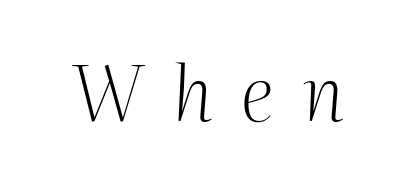
{"serif": "yes", "italic": "yes", "lean": "right", "slant_degrees": 2, "bold": "no", "weight": "light", "width": "normal", "stroke_contrast": "medium", "x_height": "medium", "monospaced": "no", "underline": "no", "letter_spacing": "wide", "letter_spacing_em": 0.37, "glyph_px": 77}
